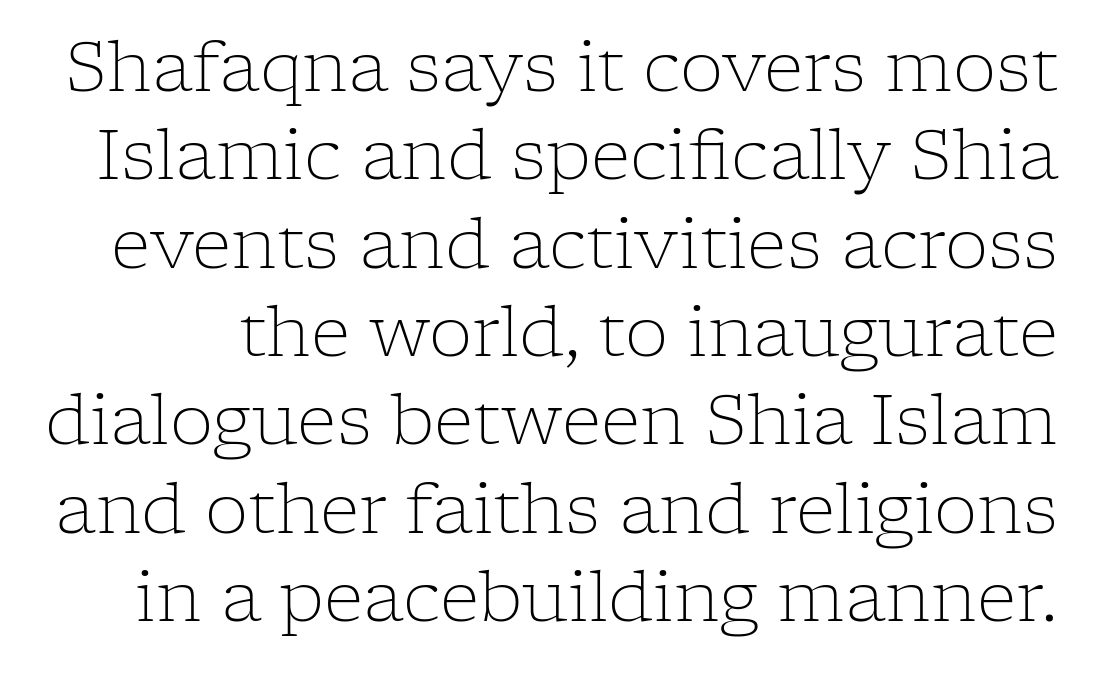
{"serif": "yes", "italic": "no", "bold": "no", "weight": "light", "width": "normal", "stroke_contrast": "low", "x_height": "medium", "monospaced": "no", "underline": "no", "line_spacing": "normal", "line_spacing_ratio": 1.28, "letter_spacing": "normal", "letter_spacing_em": 0.0, "glyph_px": 69}
